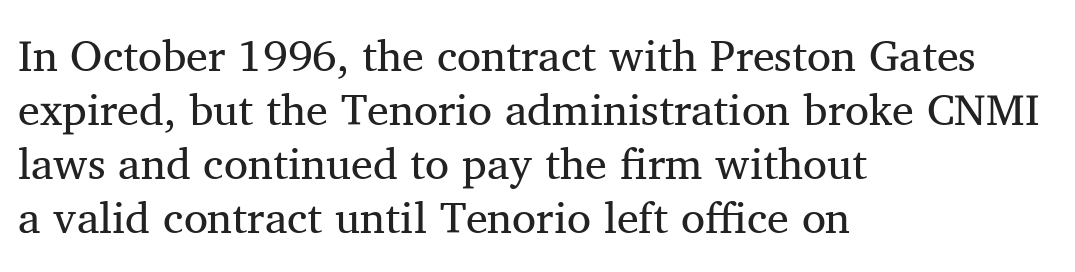
The image shows 44 px regular-weight serif type, upright; set left-aligned, line spacing 1.23x, normal letter spacing, not underlined; medium stroke contrast and a medium x-height.
